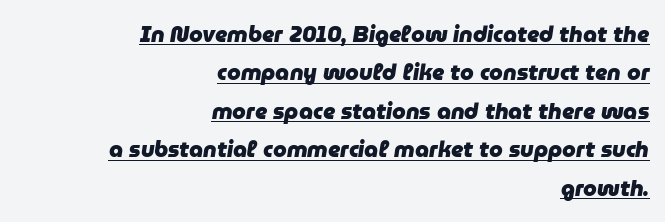
{"italic": "yes", "lean": "right", "slant_degrees": 9, "bold": "yes", "underline": "yes", "align": "right", "line_spacing_ratio": 1.75, "letter_spacing": "normal", "letter_spacing_em": 0.0, "glyph_px": 22}
